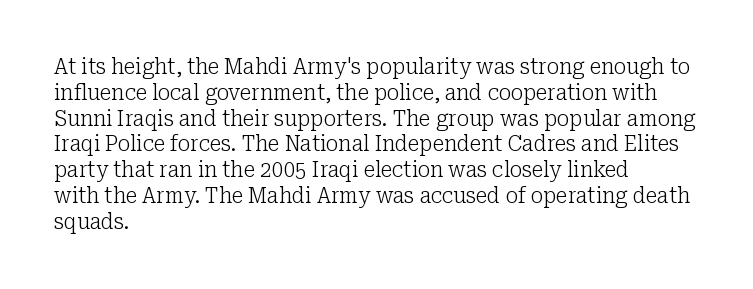
Visually the block forms a straight wall on the left and a jagged coastline on the right. This sample uses plain, unmodified letter spacing. The face looks like a standard text weight, possibly lighter. Check under the words: just untouched page. Does the lettering tilt? It doesn't — this is upright.
